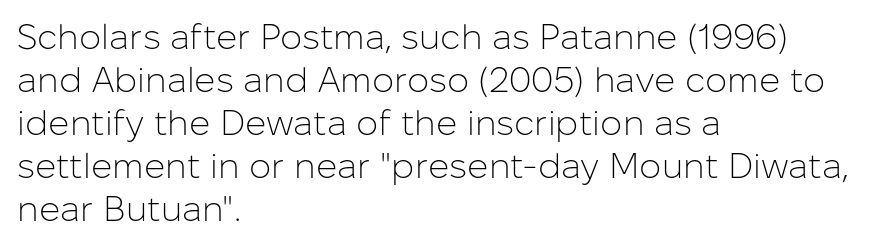
{"serif": "no", "italic": "no", "bold": "no", "weight": "light", "width": "normal", "stroke_contrast": "low", "x_height": "medium", "monospaced": "no", "underline": "no", "align": "left", "line_spacing_ratio": 1.23, "letter_spacing": "normal", "letter_spacing_em": 0.0, "glyph_px": 35}
